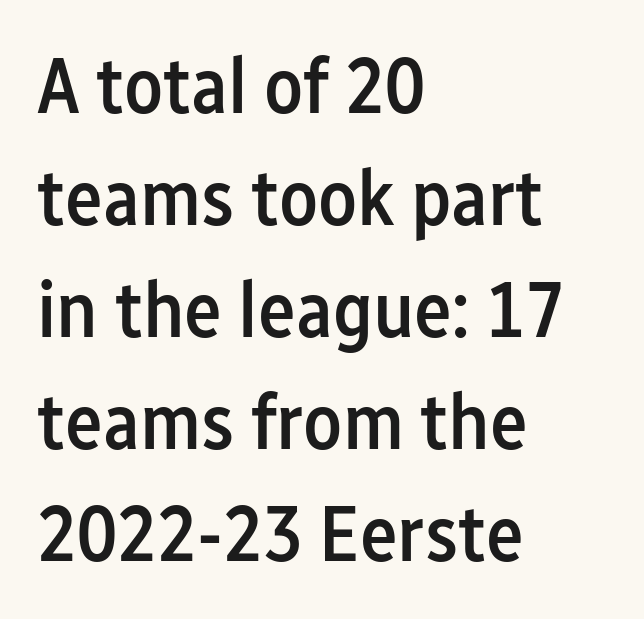
The image shows 80 px semibold, condensed sans-serif type, upright; set left-aligned, normal line spacing (1.4x), normal letter spacing, not underlined; low stroke contrast and a medium x-height.
